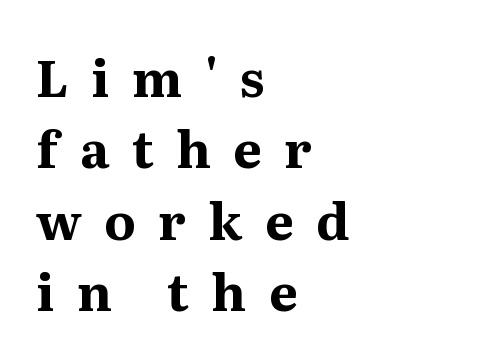
Each letter's strokes conclude with small projecting serifs. Proportional: the letters do not fall into vertical columns. Vertically, the passage feels balanced, rows spaced as you'd expect. Typographic density is high because the face is bold. Words float on clear page, feet unadorned.
